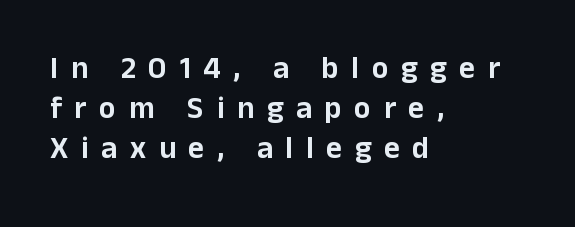
The image shows 31 px sans-serif type, upright; set left-aligned, normal line spacing (1.29x), unusually wide letter spacing (+0.41 em), not underlined; low stroke contrast and a medium x-height.
